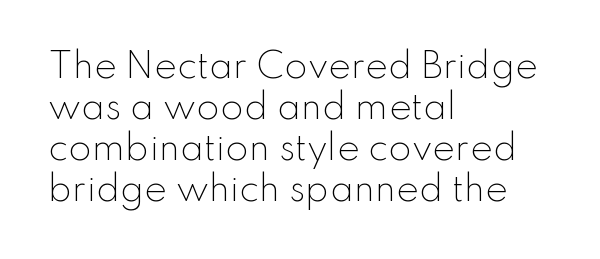
The image shows 34 px light sans-serif type, upright; set left-aligned, line spacing 1.21x, normal letter spacing, not underlined; low stroke contrast and a small x-height.
